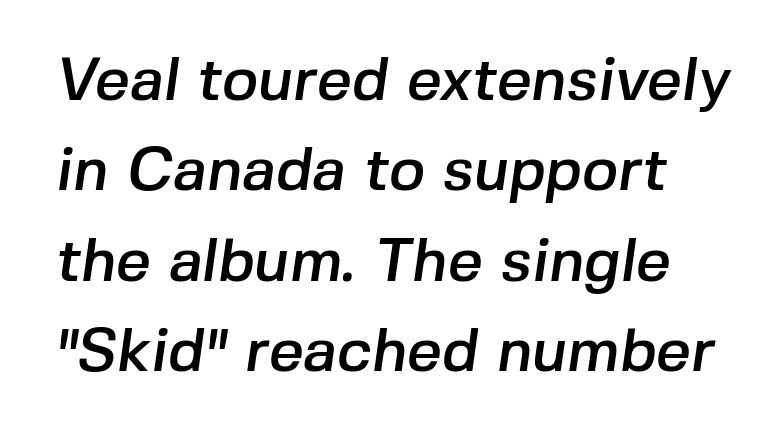
{"serif": "no", "width": "normal", "stroke_contrast": "low", "x_height": "medium", "monospaced": "no", "underline": "no", "line_spacing": "normal", "line_spacing_ratio": 1.48, "letter_spacing": "normal", "letter_spacing_em": 0.0, "glyph_px": 61}
